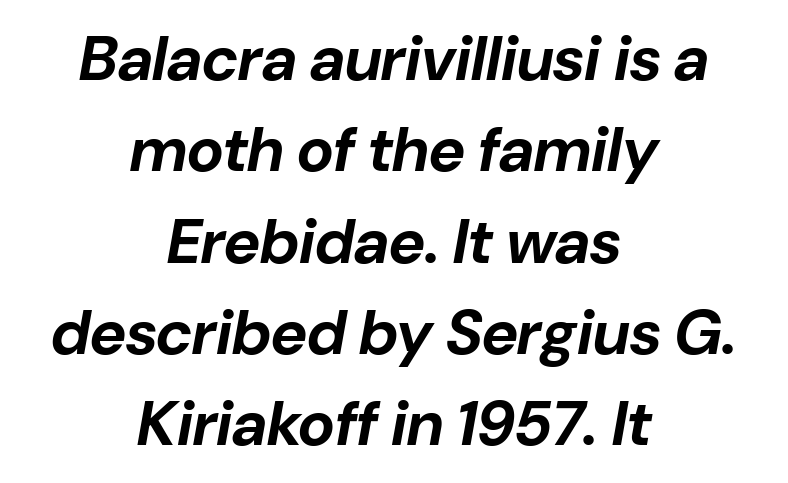
Quick note: interline space is typical. The typography opts for an oblique posture over an upright one. How heavy is the stroke? Heavy — this is a bold. What stands out about the letter spacing? Nothing — it is the standard amount. Looks like regular typesetting: each glyph gets only the width it needs. Honestly, there is no underline to notice here at all.
